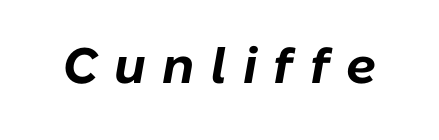
Q: Is the text bold? A: Yes.
Q: Is the text italic (slanted)? A: Yes, it leans right by about 10 degrees.
Q: Is the text underlined? A: No.
Q: Is the spacing between letters normal or unusually wide? A: Unusually wide.
Q: Width (condensed, normal, or wide)? A: Normal.
Q: Stroke contrast? A: Low.
Q: x-height? A: Medium.
Q: Monospaced? A: No.
